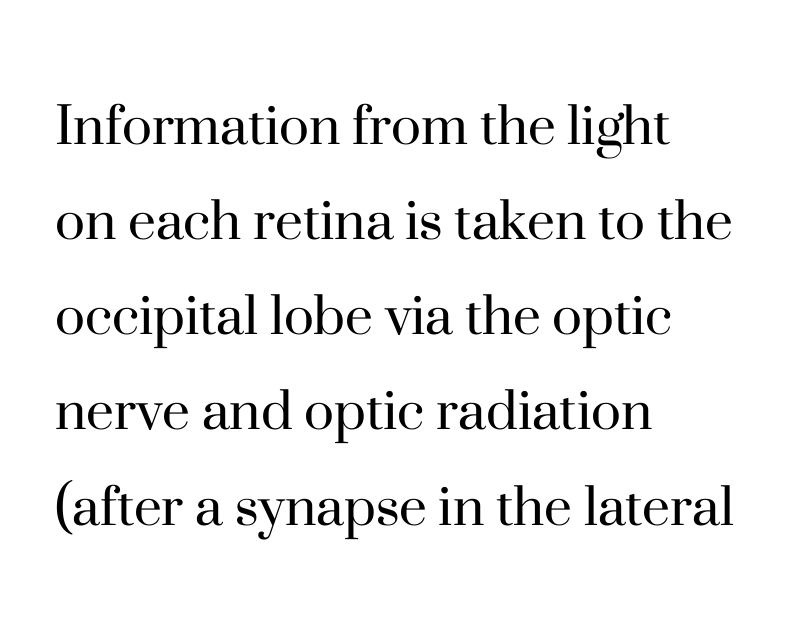
Q: Is the text bold? A: No.
Q: Is the text italic (slanted)? A: No, it is upright.
Q: Is the typeface a serif or a sans-serif typeface? A: Serif.
Q: Is the text underlined? A: No.
Q: How is the paragraph aligned? A: Left-aligned.
Q: Is the spacing between letters normal or unusually wide? A: Normal.
Q: Is the spacing between lines tight, normal or loose? A: Normal.
Q: Width (condensed, normal, or wide)? A: Normal.
Q: Stroke contrast? A: High.
Q: x-height? A: Small.
Q: Monospaced? A: No.
